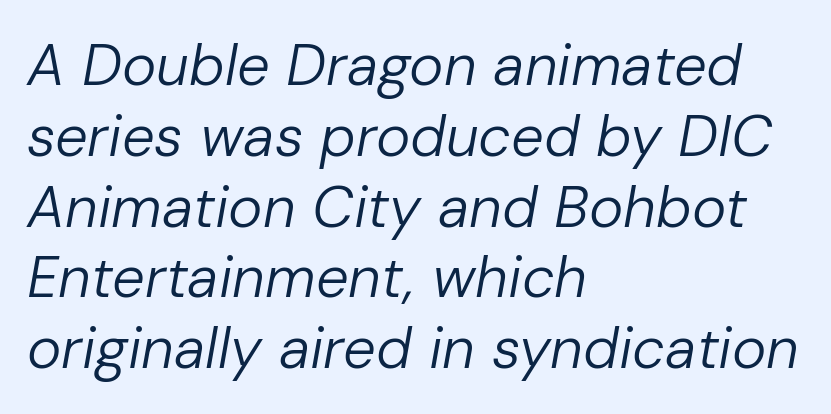
The letters look calm and open, with moderate or lighter stems. No word sits above an underline. Is this a fixed-width face? No — the glyphs have proportional, varying widths. Typeset ragged right — the left edge is the straight one. Would a proofreader flag this as italicized? Yes. The letterforms sit shoulder to shoulder at normal distance.
